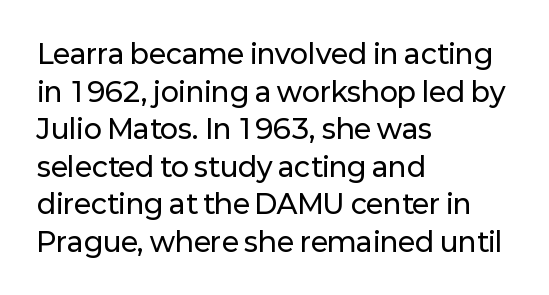
Plain, unruled lines of type. The lines in this sample share a left origin and differ only in where they stop. The specimen reads as upright at a glance. Letter spacing: default. If you measured baseline to baseline, you'd find a middling distance.
